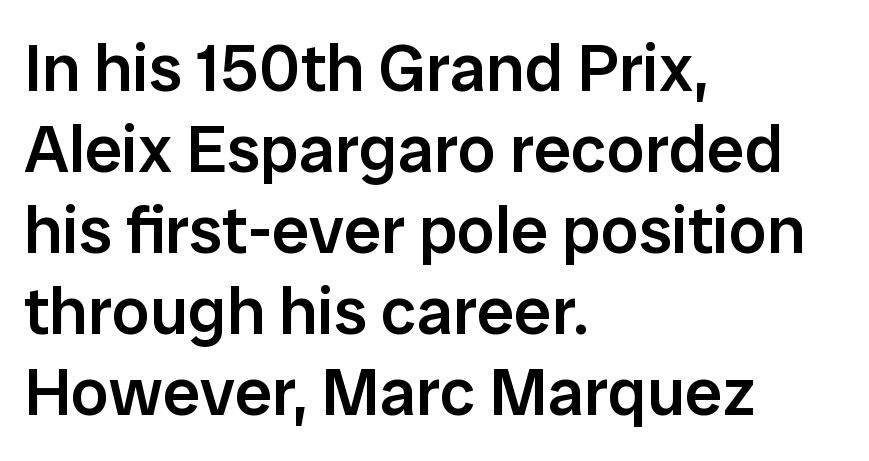
Q: Is the text bold? A: Semi-bold.
Q: Is the text italic (slanted)? A: No, it is upright.
Q: Is the typeface a serif or a sans-serif typeface? A: Sans-serif.
Q: Is the text underlined? A: No.
Q: How is the paragraph aligned? A: Left-aligned.
Q: Is the spacing between letters normal or unusually wide? A: Normal.
Q: Width (condensed, normal, or wide)? A: Normal.
Q: Stroke contrast? A: Low.
Q: x-height? A: Medium.
Q: Monospaced? A: No.
